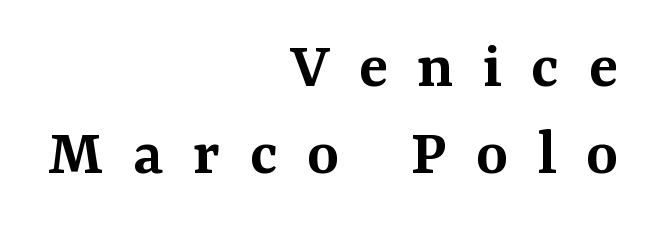
Q: Is the text bold? A: Semi-bold.
Q: Is the text italic (slanted)? A: No, it is upright.
Q: Is the typeface a serif or a sans-serif typeface? A: Serif.
Q: Is the text underlined? A: No.
Q: How is the paragraph aligned? A: Right-aligned.
Q: Is the spacing between letters normal or unusually wide? A: Unusually wide.
Q: Is the spacing between lines tight, normal or loose? A: Normal.
Q: Width (condensed, normal, or wide)? A: Normal.
Q: Stroke contrast? A: Medium.
Q: x-height? A: Medium.
Q: Monospaced? A: No.
